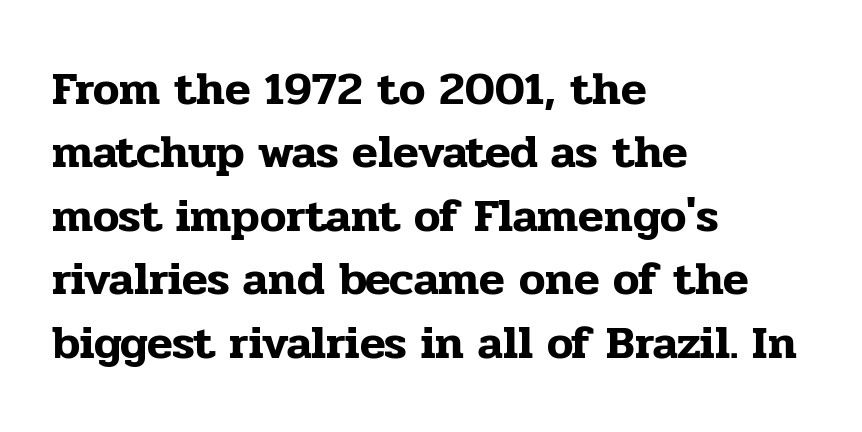
The image shows 47 px serif type, upright; set left-aligned, normal line spacing (1.35x), normal letter spacing, not underlined; low stroke contrast and a medium x-height.
